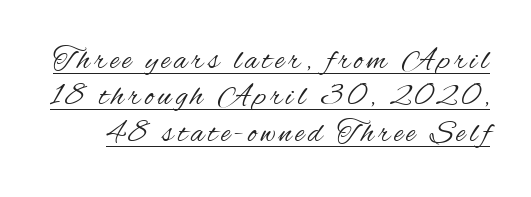
The image shows 31 px regular-weight, condensed sans-serif type; set line spacing 1.17x, underlined; medium stroke contrast and a small x-height.
